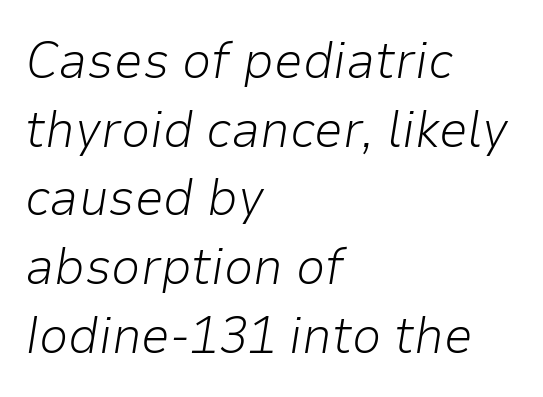
The typesetting does not lean heavy: it is not bold. Do the characters align in a grid? No, the font is proportional. Words appear dense and cohesive because spacing is normal. Notice how the stems are inclined rather than vertical — that's the hallmark of italics.
